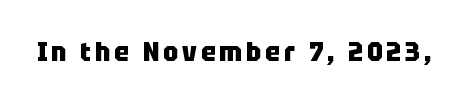
Q: Is the text bold? A: Yes.
Q: Is the text italic (slanted)? A: No, it is upright.
Q: Is the text underlined? A: No.
